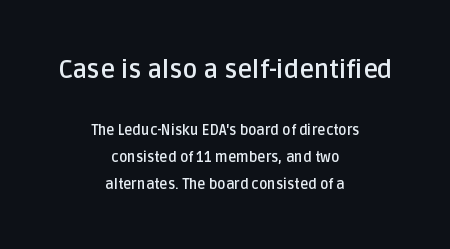
Q: Is the text bold? A: Yes.
Q: Is the text italic (slanted)? A: No, it is upright.
Q: Is the text underlined? A: No.
Q: How is the paragraph aligned? A: Centered.
Q: Is the spacing between letters normal or unusually wide? A: Normal.
Q: Is the spacing between lines tight, normal or loose? A: Loose.
Q: Which block of text is set in a larger size, the first (top) or the second (bottom)? A: The first (top) one.
